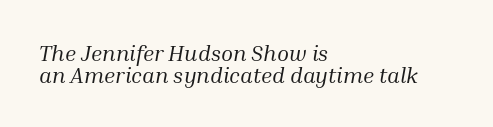
The image shows 22 px text type, italic (leaning right); set left-aligned, tight line spacing (0.98x), normal letter spacing, not underlined.
